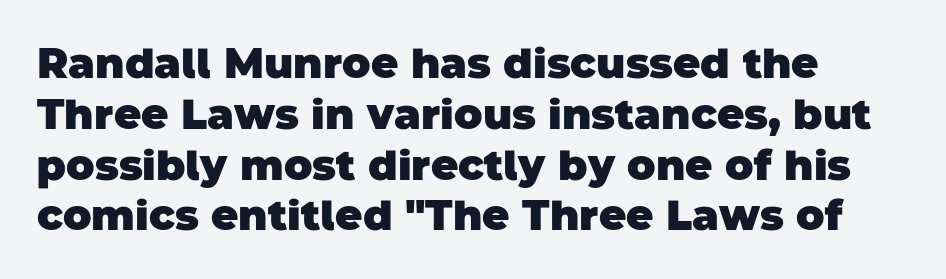
The image shows 42 px heavy sans-serif type; set left-aligned, line spacing 1.21x, normal letter spacing, not underlined; low stroke contrast and a large x-height.
